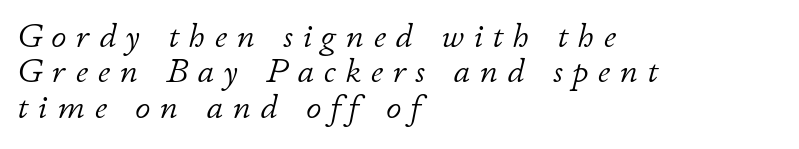
{"italic": "yes", "lean": "right", "slant_degrees": 11, "bold": "no", "weight": "light", "width": "normal", "stroke_contrast": "low", "x_height": "small", "monospaced": "no", "underline": "no", "align": "left", "line_spacing": "tight", "line_spacing_ratio": 1.04, "letter_spacing": "wide", "letter_spacing_em": 0.28, "glyph_px": 34}
